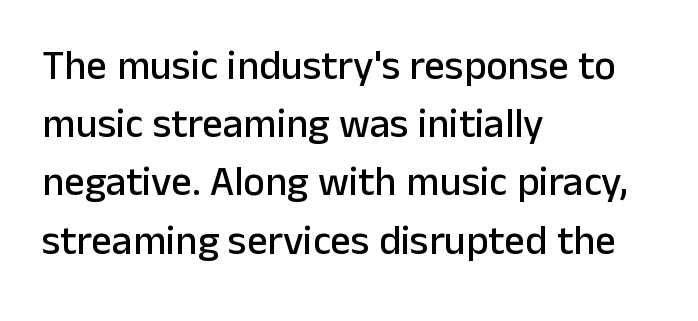
{"serif": "no", "italic": "no", "width": "normal", "stroke_contrast": "low", "x_height": "medium", "monospaced": "no", "underline": "no", "align": "left", "line_spacing": "normal", "line_spacing_ratio": 1.42, "letter_spacing": "normal", "letter_spacing_em": 0.0, "glyph_px": 41}
